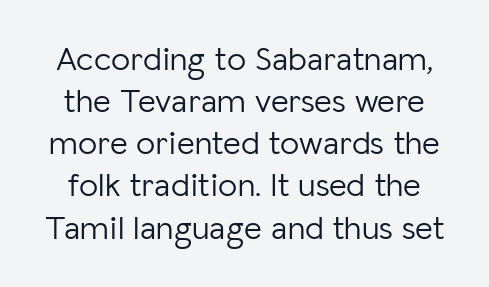
A typesetter would label this face a sans. No chunkiness to these letters — they're not bold. Character widths vary here, with narrow letters taking less room than wide ones. Spacing between characters is what you'd get straight out of the box. The specimen omits any rule beneath the text block's lines. Vertical strokes here are truly vertical.
